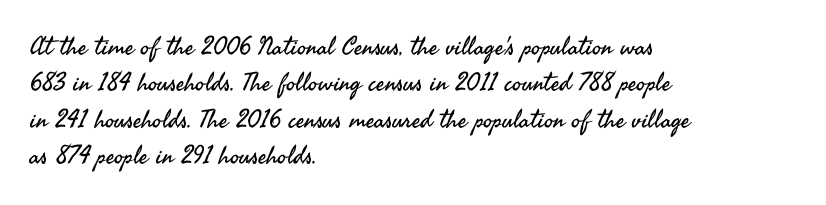
The image shows 25 px text type; set left-aligned, normal line spacing (1.46x), normal letter spacing, not underlined.
